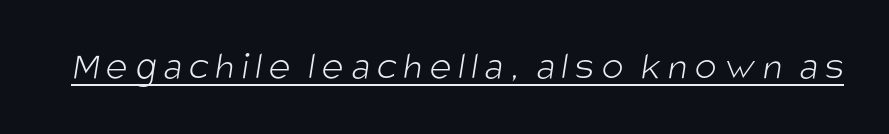
The image shows 41 px light, condensed sans-serif type; set underlined; low stroke contrast and a large x-height.
